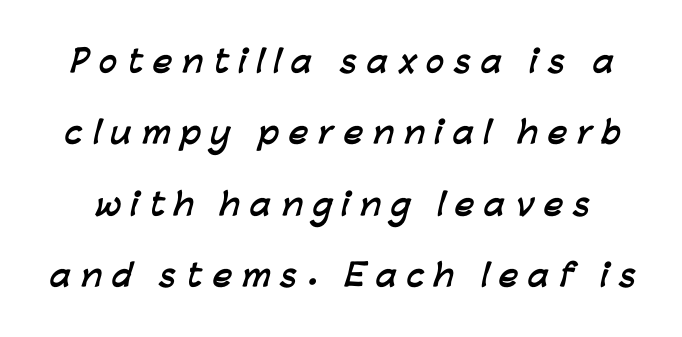
The image shows 30 px semibold sans-serif type; set loose line spacing (2.38x), unusually wide letter spacing (+0.33 em), not underlined; low stroke contrast and a medium x-height.
